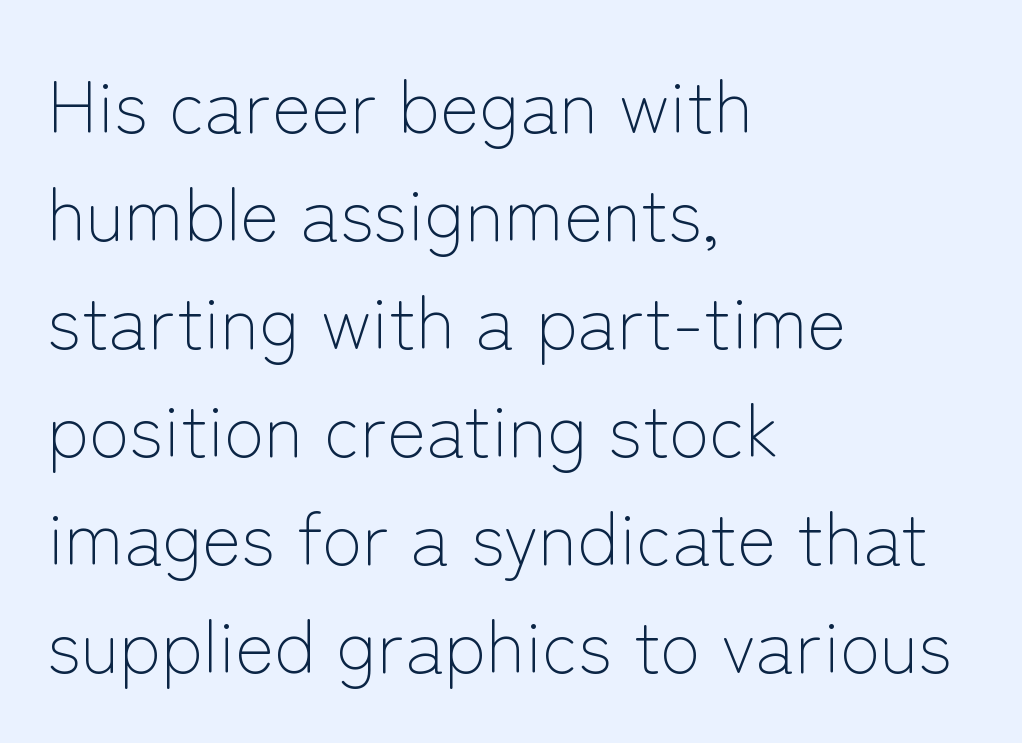
Q: Is the text bold? A: No.
Q: Is the text italic (slanted)? A: No, it is upright.
Q: Is the typeface a serif or a sans-serif typeface? A: Sans-serif.
Q: Is the text underlined? A: No.
Q: How is the paragraph aligned? A: Left-aligned.
Q: Is the spacing between letters normal or unusually wide? A: Normal.
Q: Is the spacing between lines tight, normal or loose? A: Normal.
Q: Width (condensed, normal, or wide)? A: Normal.
Q: Stroke contrast? A: Low.
Q: x-height? A: Medium.
Q: Monospaced? A: No.
